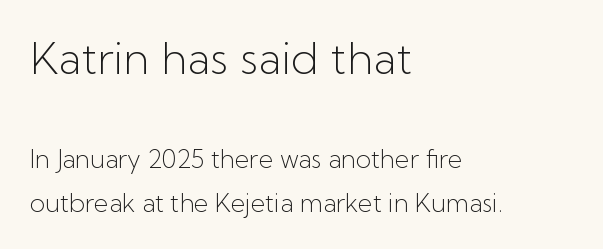
The image shows 44 px light sans-serif type, upright; set left-aligned, line spacing 1.76x, normal letter spacing, not underlined; the first (top) block is 1.76x larger; low stroke contrast and a medium x-height.
